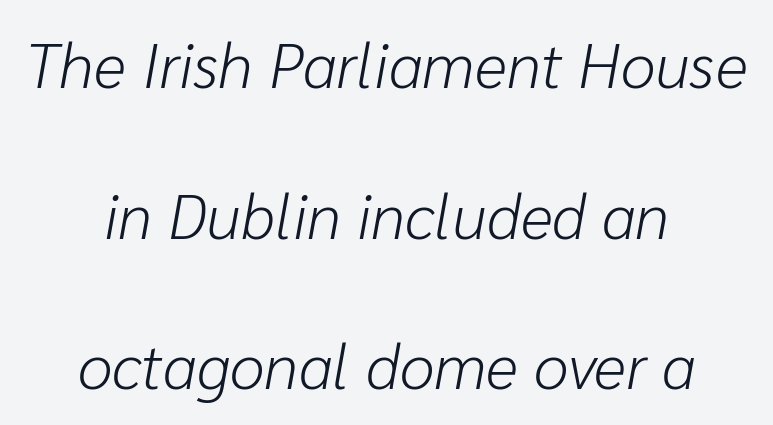
{"italic": "yes", "lean": "right", "slant_degrees": 10, "bold": "no", "weight": "light", "width": "normal", "stroke_contrast": "low", "x_height": "medium", "monospaced": "no", "underline": "no", "align": "center", "line_spacing": "loose", "line_spacing_ratio": 2.39, "letter_spacing": "normal", "letter_spacing_em": 0.0, "glyph_px": 63}
